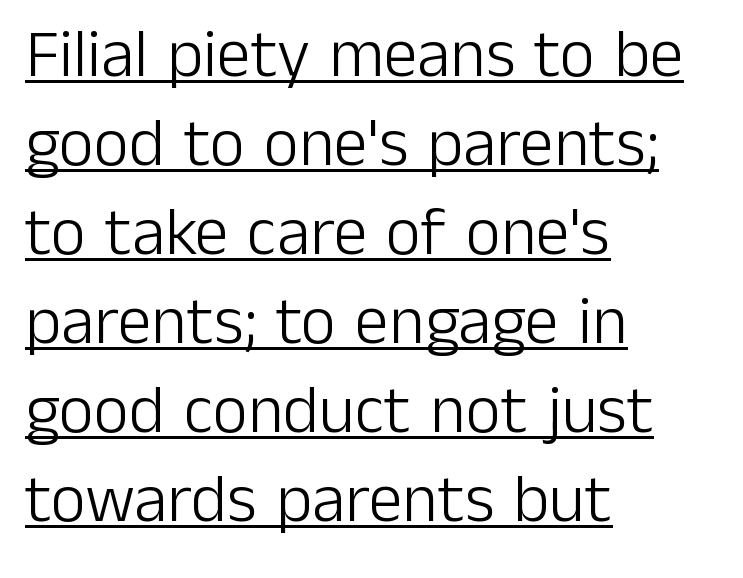
Posture: straight, roman, zero tilt. Here the designer chose a conventional face with non-uniform glyph widths. Does extra space separate the letters? No, they use regular spacing. The line-height multiplier appears to be the usual default. The letters look calm and open, with moderate or lighter stems.
